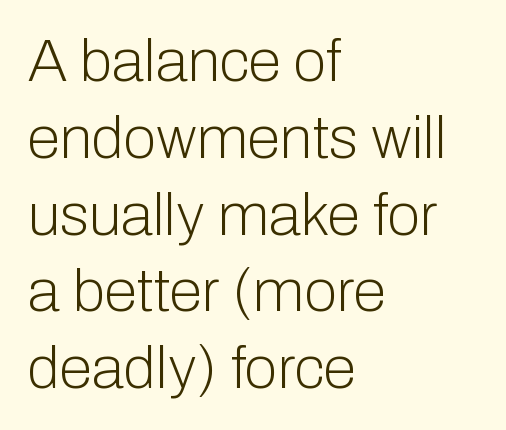
Heft: none added — not bold. Does the lettering tilt? It doesn't — this is upright. A sans-serif font was chosen for this passage. Varying glyph widths throughout — classic text-font behaviour.
